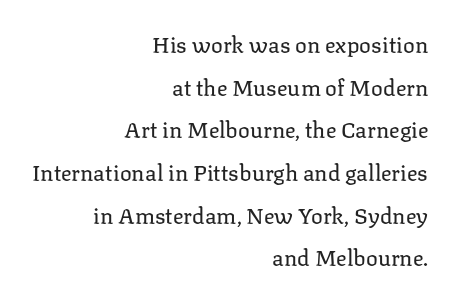
Tracking value appears to be zero — textbook default spacing. The block of text is sparse from top to bottom, with ample space between rows. The paragraph has a hard right edge and a soft left edge. It's the straight-up-and-down kind of type. Underlining? Definitely not there. The cut favours lightness, reaching ordinary text weight at its darkest.
